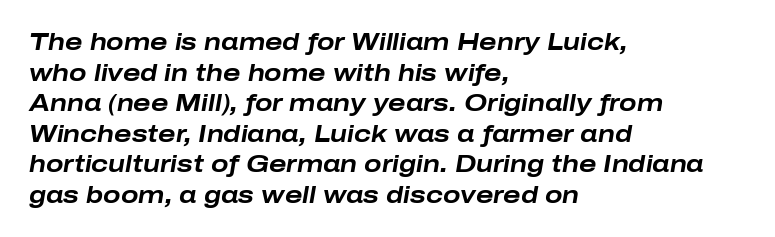
Glyph-to-glyph distance matches everyday printed text. Glance below the letters and you will spot only blank space. Bold? Absolutely — the strokes are thick and heavy. Casual observation: everything's shoved over to the left. One glance says typical: line gaps are just what's usual.
